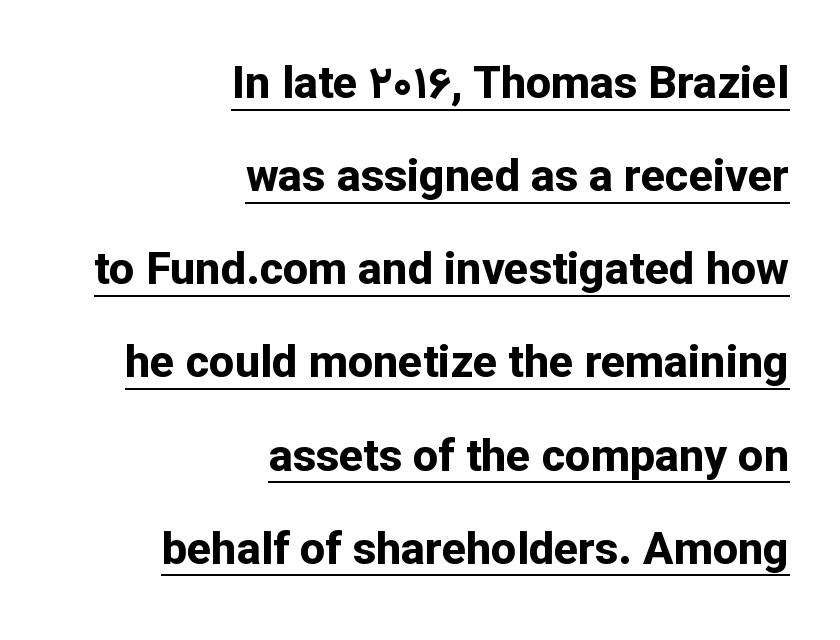
{"serif": "no", "italic": "no", "bold": "yes", "weight": "bold", "width": "normal", "stroke_contrast": "low", "x_height": "medium", "monospaced": "no", "underline": "yes", "align": "right", "line_spacing": "loose", "line_spacing_ratio": 2.07, "letter_spacing": "normal", "letter_spacing_em": 0.0, "glyph_px": 45}
